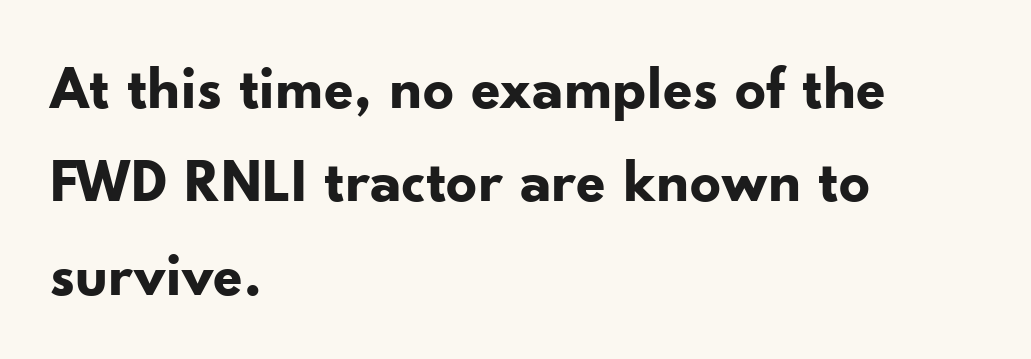
{"serif": "no", "italic": "no", "bold": "yes", "weight": "bold", "width": "normal", "stroke_contrast": "low", "x_height": "small", "monospaced": "no", "underline": "no", "align": "left", "line_spacing": "normal", "line_spacing_ratio": 1.53, "letter_spacing": "normal", "letter_spacing_em": 0.0, "glyph_px": 61}
